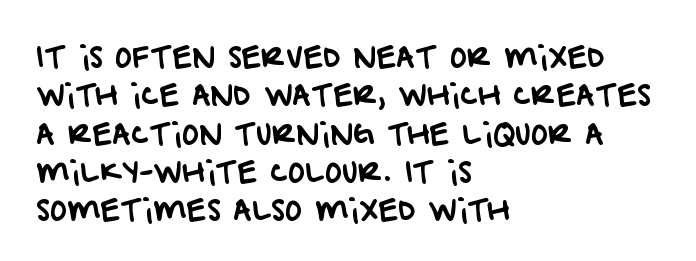
The rendering keeps characters at their native spacing. The letters advance in unequal steps, a hallmark of proportional type. Is the block centered? No — it sits flush against the left margin. A sans-serif font was chosen for this passage. Horizontal bands of white between lines are of average thickness.
